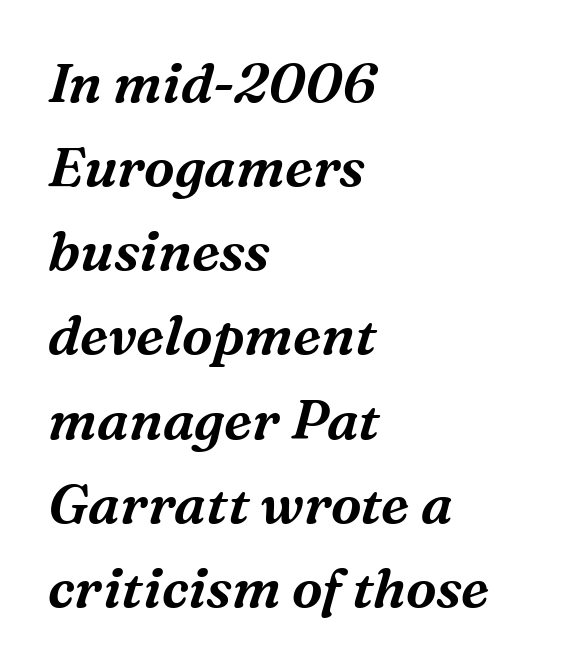
{"serif": "yes", "italic": "yes", "lean": "right", "slant_degrees": 16, "width": "normal", "stroke_contrast": "medium", "x_height": "medium", "monospaced": "no", "underline": "no", "align": "left", "line_spacing": "normal", "line_spacing_ratio": 1.53, "letter_spacing": "normal", "letter_spacing_em": 0.0, "glyph_px": 55}
